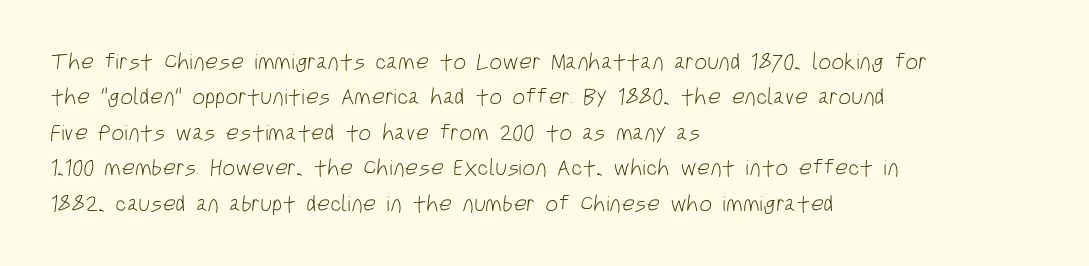
Every row of glyphs begins at an identical x-position on the left. What stands out about the letter spacing? Nothing — it is the standard amount. Regarding leading, the lines here are spaced in the standard way. Weight: in the light-to-regular range. The space directly below the letters is spotless.
